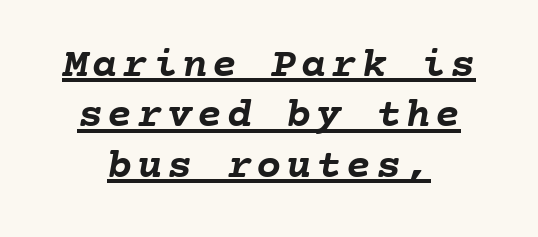
Like a heading marked for emphasis, these lines bear an underscore. Looks like terminal output: every glyph gets an equal slot. The face used here has the dense, thick strokes of a bold. The setting favours the middle, as headings and verse often do.
